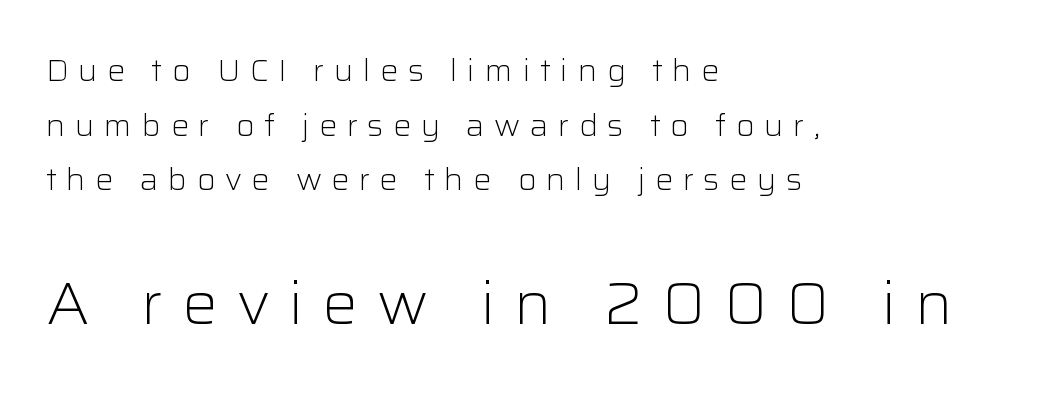
Characters follow at a spacing far wider than the type designer built in. A typesetter would call this proportional, since set widths differ per character. No italicization has been applied; the sample stays upright. The passage shown begins with its smaller block and ends with its larger one. These lines stack with their left ends in a neat column. The string is rendered with underlining switched off.
